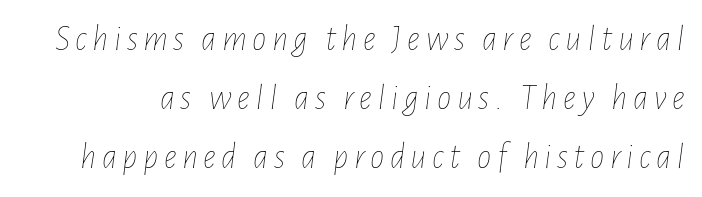
{"italic": "yes", "lean": "right", "slant_degrees": 7, "bold": "no", "weight": "thin", "width": "condensed", "stroke_contrast": "low", "x_height": "medium", "monospaced": "no", "underline": "no", "line_spacing": "normal", "line_spacing_ratio": 1.64, "glyph_px": 36}
